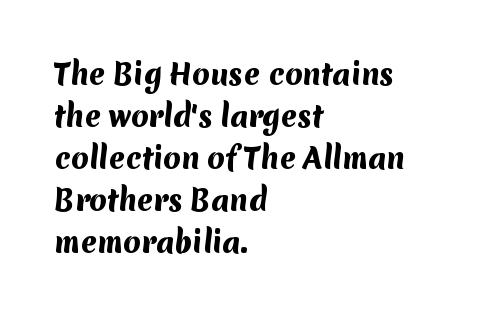
{"serif": "no", "bold": "yes", "weight": "heavy", "width": "normal", "stroke_contrast": "medium", "x_height": "medium", "monospaced": "no", "underline": "no", "align": "left", "line_spacing": "normal", "line_spacing_ratio": 1.5, "letter_spacing": "normal", "letter_spacing_em": 0.0, "glyph_px": 28}
